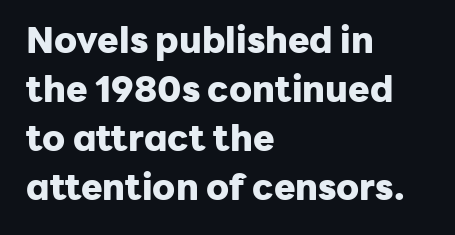
The image shows 36 px heavy sans-serif type, upright; set left-aligned, normal line spacing (1.36x), normal letter spacing, not underlined; low stroke contrast and a medium x-height.
